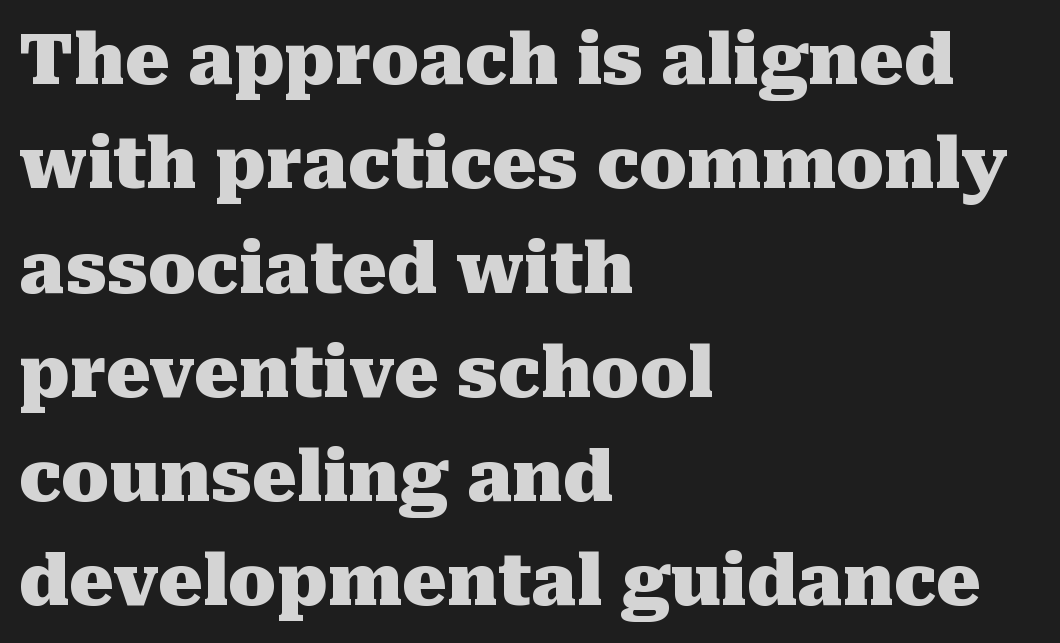
{"serif": "yes", "italic": "no", "bold": "yes", "weight": "heavy", "width": "normal", "stroke_contrast": "medium", "x_height": "medium", "monospaced": "no", "underline": "no", "align": "left", "line_spacing": "normal", "line_spacing_ratio": 1.49, "letter_spacing": "normal", "letter_spacing_em": 0.0, "glyph_px": 70}
